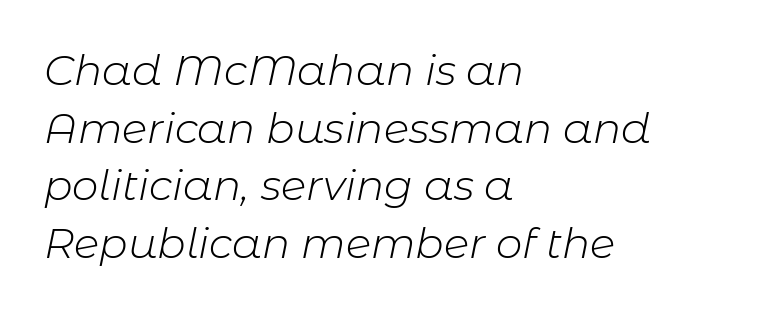
The image shows 42 px light type, italic (leaning right); set left-aligned, normal line spacing (1.37x), normal letter spacing, not underlined; low stroke contrast and a medium x-height.
